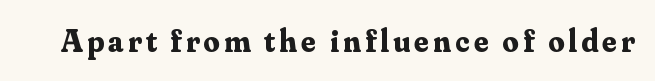
{"serif": "yes", "italic": "no", "bold": "yes", "weight": "bold", "width": "normal", "stroke_contrast": "medium", "x_height": "small", "monospaced": "no", "underline": "no", "glyph_px": 32}
